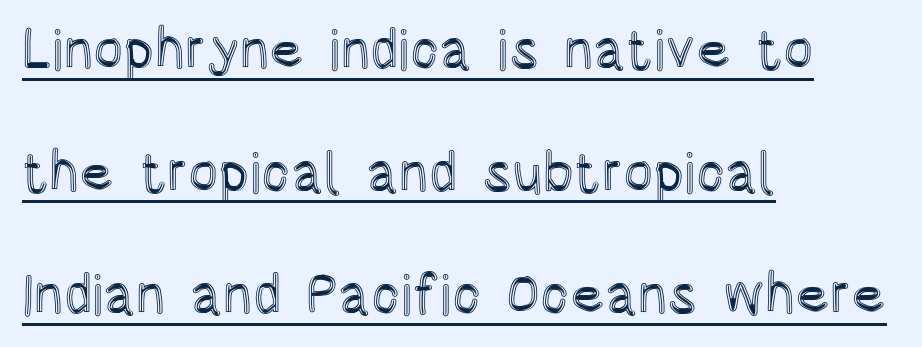
Students, observe the line beneath the letters — that is underlining. The designer dialed line spacing up above the default. The passage shown is typed in a proportional face where columns would drift. Style check: upright. Every row of glyphs begins at an identical x-position on the left.
